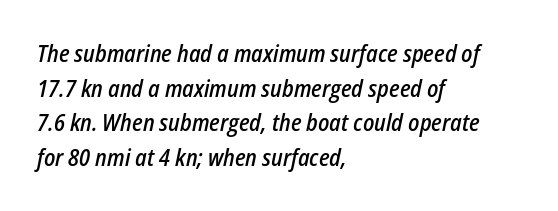
Q: Is the text bold? A: Semi-bold.
Q: Is the text italic (slanted)? A: Yes, it leans right by about 12 degrees.
Q: Is the text underlined? A: No.
Q: How is the paragraph aligned? A: Left-aligned.
Q: Is the spacing between letters normal or unusually wide? A: Normal.
Q: Is the spacing between lines tight, normal or loose? A: Normal.
